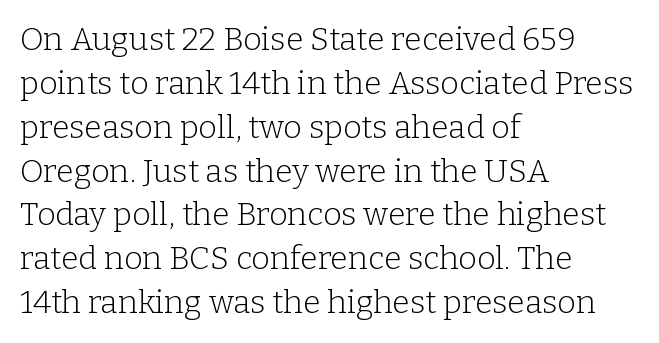
The typesetter chose a ragged-right arrangement here. These lines are rendered in a variable-pitch font. Each letter's strokes conclude with small projecting serifs. The letters sit at their default tracking, neither squeezed nor spread.
